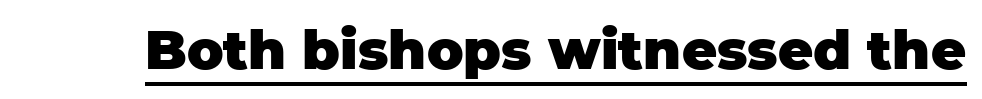
Notice how a bar underscores the lettering throughout. Each glyph is drawn with heavy, bold strokes. Classification — sans serif. The passage shown is typed in a proportional face where columns would drift. Between one letter and the next there's only the usual sliver of space.
